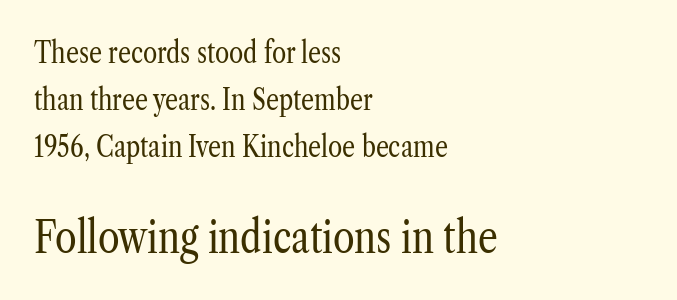
Q: Is the text bold? A: No.
Q: Is the text italic (slanted)? A: No, it is upright.
Q: Is the typeface a serif or a sans-serif typeface? A: Serif.
Q: Is the text underlined? A: No.
Q: How is the paragraph aligned? A: Left-aligned.
Q: Is the spacing between letters normal or unusually wide? A: Normal.
Q: Is the spacing between lines tight, normal or loose? A: Normal.
Q: Which block of text is set in a larger size, the first (top) or the second (bottom)? A: The second (bottom) one.
Q: Width (condensed, normal, or wide)? A: Condensed.
Q: Stroke contrast? A: Low.
Q: x-height? A: Medium.
Q: Monospaced? A: No.
